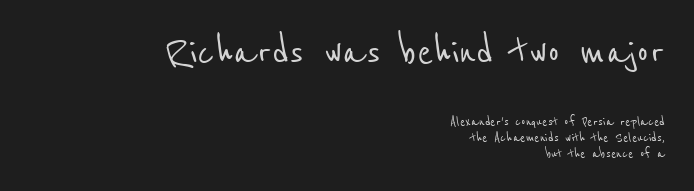
The line-height multiplier appears low, near solid setting. Teacher's note: observe the even right margin — that is flush-right alignment. Each row of text sits above clean, open space. The first block has been scaled up relative to the second. The letters advance in unequal steps, a hallmark of proportional type.
